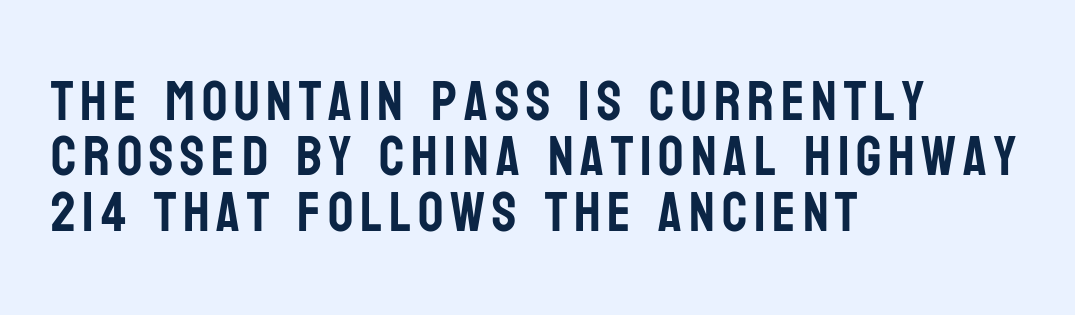
{"serif": "no", "italic": "no", "width": "condensed", "stroke_contrast": "low", "x_height": "large", "monospaced": "no", "underline": "no", "align": "left", "line_spacing": "tight", "line_spacing_ratio": 0.99, "glyph_px": 56}
